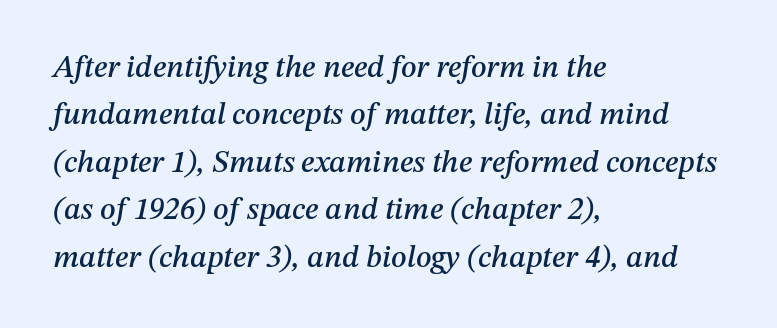
Q: Is the text italic (slanted)? A: Yes, it leans right by about 12 degrees.
Q: Is the text underlined? A: No.
Q: How is the paragraph aligned? A: Left-aligned.
Q: Is the spacing between letters normal or unusually wide? A: Normal.
Q: Is the spacing between lines tight, normal or loose? A: Normal.
Q: Width (condensed, normal, or wide)? A: Normal.
Q: Stroke contrast? A: Medium.
Q: x-height? A: Medium.
Q: Monospaced? A: No.
